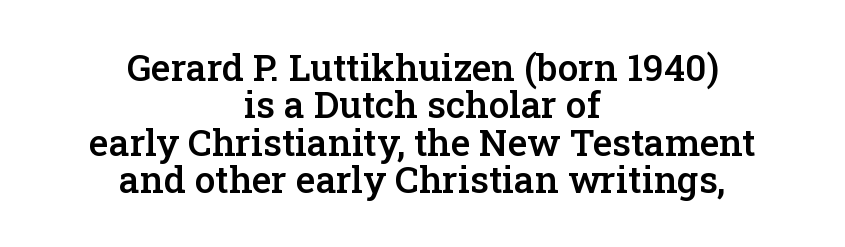
The passage shown stacks its lines with hardly any gap. The characters display serif detailing at their extremities. The passage shown is typed in a proportional face where columns would drift. The gaps between neighbouring characters are ordinary and unremarkable. Moderately thickened strokes mark this as semibold type. Which margin do the lines hug? Neither — every line sits in the middle.
